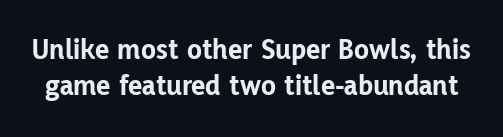
Between one letter and the next there's only the usual sliver of space. Typographically, this falls in the sans-serif category. Every letter is thick-stroked: bold, no question. Spacing verdict: proportional, widths tailored to each character.
